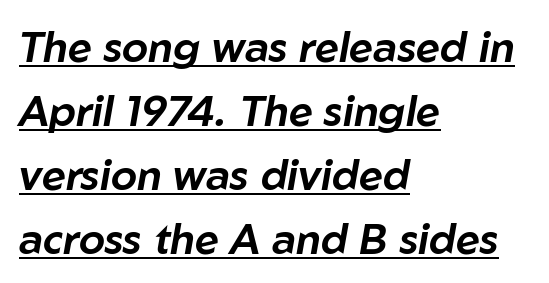
The image shows 42 px text type, italic (leaning right); set left-aligned, normal line spacing (1.52x), normal letter spacing, underlined; low stroke contrast and a medium x-height.
